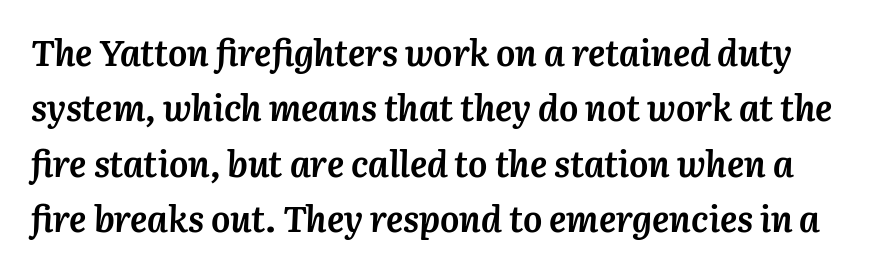
Vertical spacing — default. Yep, that's italic — everything's leaning. This is heavy type, rendered in bold. Is the letter spacing exaggerated? No — it looks like the ordinary default.
